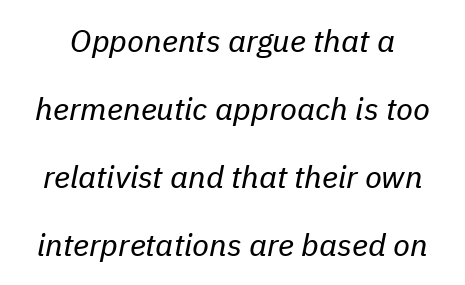
The gap between lines stays unmarked. Does the leading feel generous? Absolutely, it's lavish. Emphasis-style slanted type is in use. This sample has the flowing, uneven cadence of proportional lettering.
